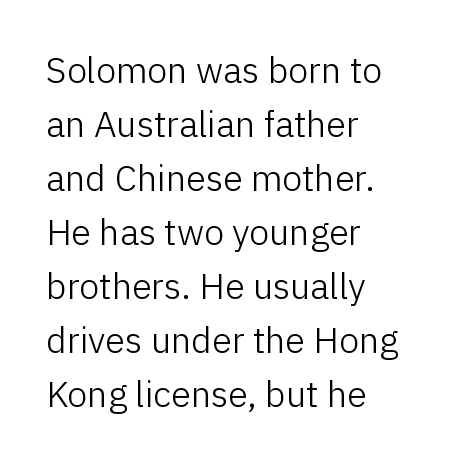
The baseline area is clear. Layout note: lines flush left. Compared with typical body copy, the letter spacing here is the same. Examine the stroke ends and you'll find no serifs. Summary of vertical rhythm: regular, with standard interline spacing. It's the straight-up-and-down kind of type.
